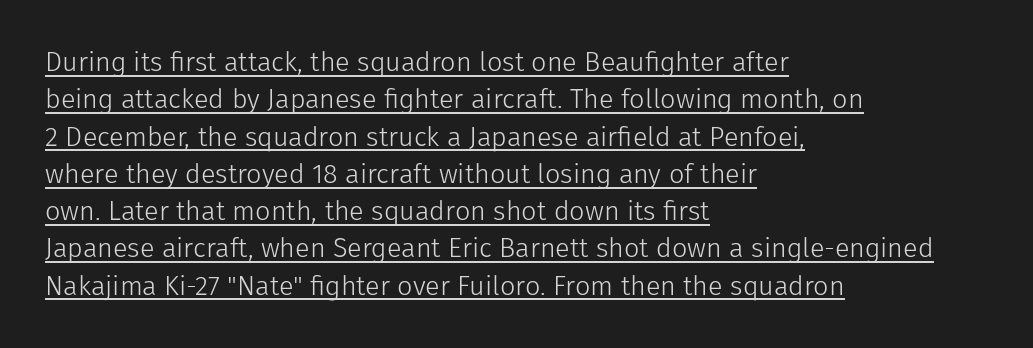
Q: Is the text bold? A: No.
Q: Is the text italic (slanted)? A: No, it is upright.
Q: Is the text underlined? A: Yes.
Q: How is the paragraph aligned? A: Left-aligned.
Q: Is the spacing between letters normal or unusually wide? A: Normal.
Q: Is the spacing between lines tight, normal or loose? A: Normal.
